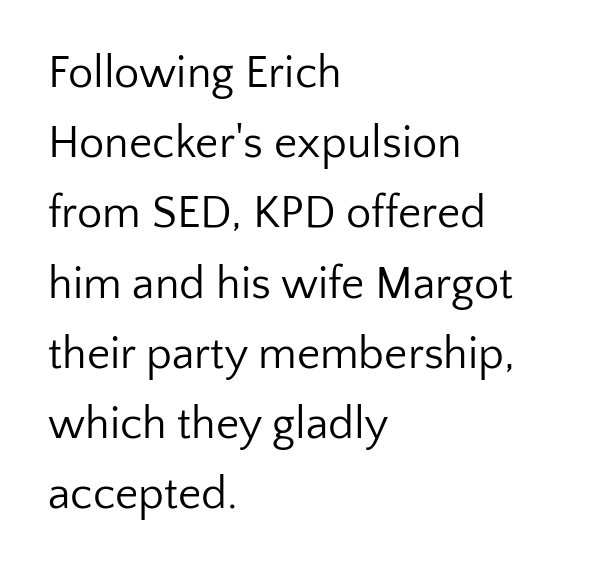
A typesetter would call this proportional, since set widths differ per character. Decoration check: the copy has no underline. In CSS terms this would be text-align: left. Classification — sans serif. Is this a heavy cut? Hardly; it is regular or lighter. Horizontal bands of white between lines are of average thickness.
